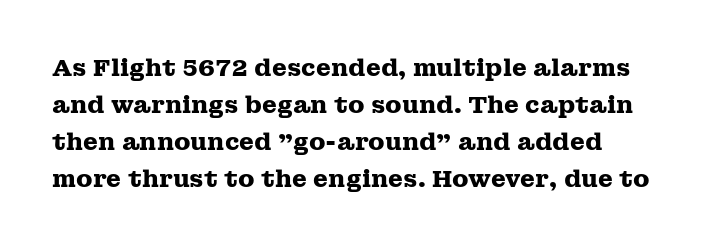
Q: Is the text bold? A: Yes.
Q: Is the text italic (slanted)? A: No, it is upright.
Q: Is the text underlined? A: No.
Q: Is the spacing between letters normal or unusually wide? A: Normal.
Q: Is the spacing between lines tight, normal or loose? A: Normal.
